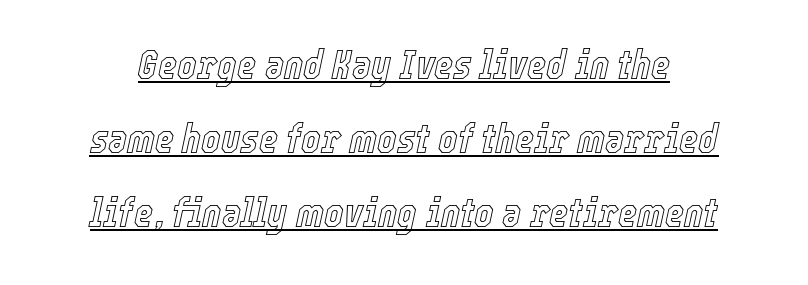
Looks like regular typesetting: each glyph gets only the width it needs. An italicized treatment has been applied to the whole sample. Glance below the letters and you will spot a drawn line. The type is set solid horizontally, with unmodified tracking.
